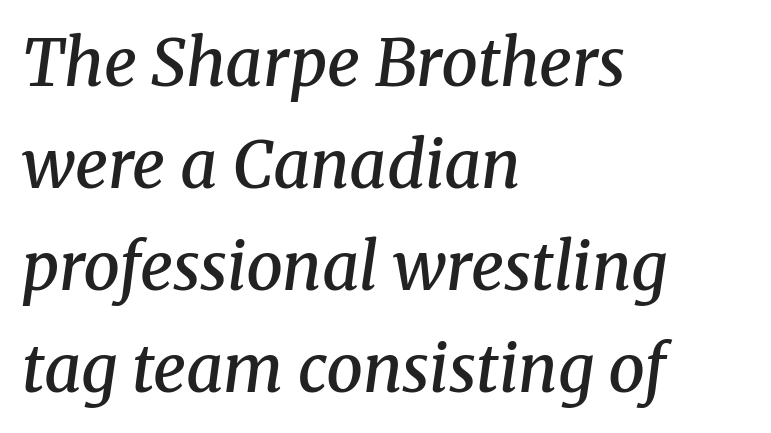
{"serif": "yes", "italic": "yes", "lean": "right", "slant_degrees": 8, "bold": "semi", "weight": "semibold", "width": "normal", "stroke_contrast": "medium", "x_height": "medium", "monospaced": "no", "underline": "no", "align": "left", "line_spacing": "normal", "line_spacing_ratio": 1.57, "letter_spacing": "normal", "letter_spacing_em": 0.0, "glyph_px": 65}
